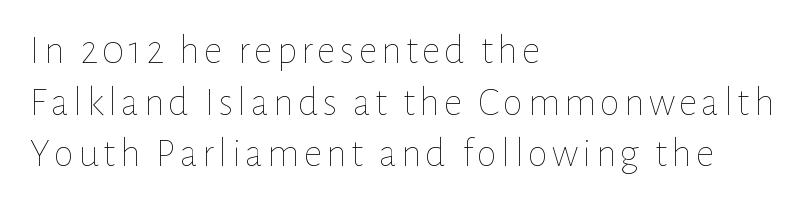
{"italic": "no", "bold": "no", "weight": "thin", "width": "normal", "stroke_contrast": "low", "x_height": "medium", "monospaced": "no", "underline": "no", "align": "left", "line_spacing": "normal", "line_spacing_ratio": 1.26, "glyph_px": 41}
